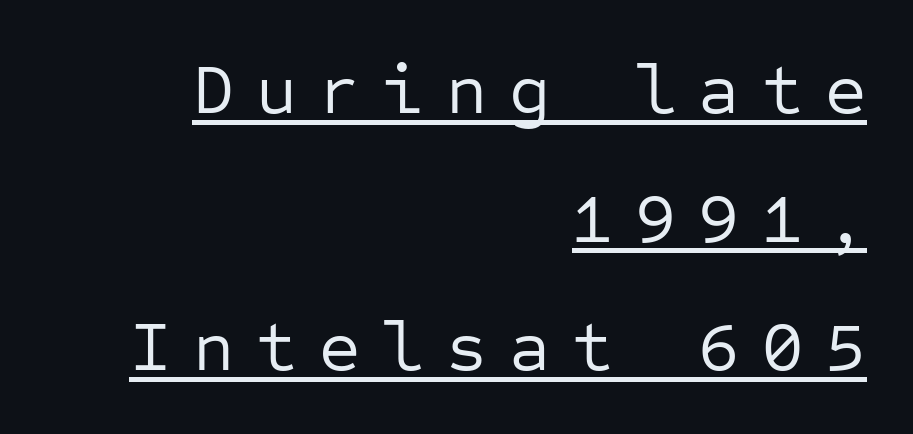
Q: Is the text bold? A: No.
Q: Is the text italic (slanted)? A: No, it is upright.
Q: Is the typeface a serif or a sans-serif typeface? A: Sans-serif.
Q: Is the text underlined? A: Yes.
Q: How is the paragraph aligned? A: Right-aligned.
Q: Is the spacing between letters normal or unusually wide? A: Unusually wide.
Q: Width (condensed, normal, or wide)? A: Normal.
Q: Stroke contrast? A: Low.
Q: x-height? A: Medium.
Q: Monospaced? A: Yes.
